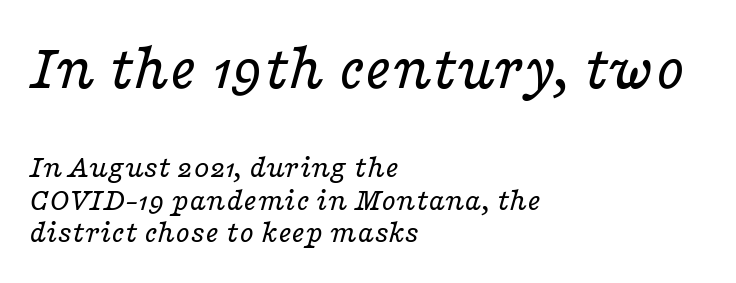
{"serif": "yes", "italic": "yes", "lean": "right", "slant_degrees": 16, "bold": "no", "weight": "regular", "width": "wide", "stroke_contrast": "low", "x_height": "medium", "monospaced": "no", "underline": "no", "align": "left", "line_spacing": "tight", "line_spacing_ratio": 0.99, "letter_spacing": "normal", "letter_spacing_em": 0.0, "larger_block": "first", "size_ratio": 2.0, "glyph_px": 66}
